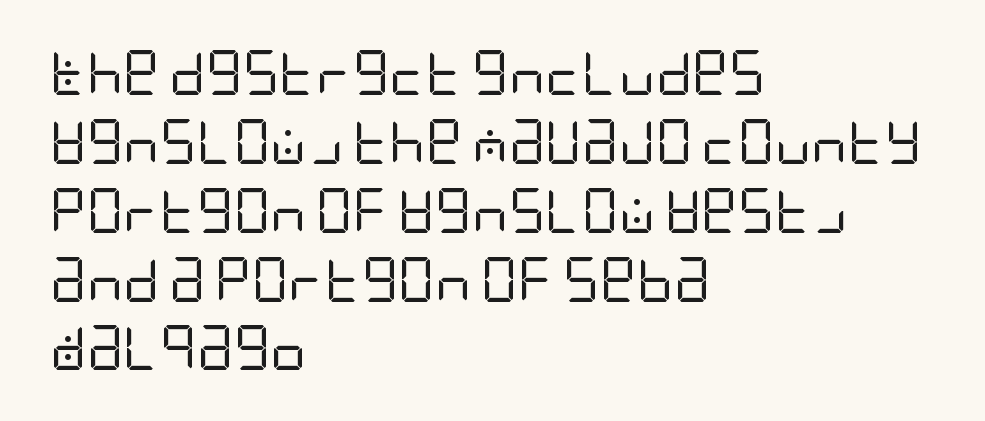
The image shows 45 px regular-weight, condensed sans-serif type, upright; set left-aligned, normal line spacing (1.53x), normal letter spacing, not underlined; low stroke contrast and a large x-height.
